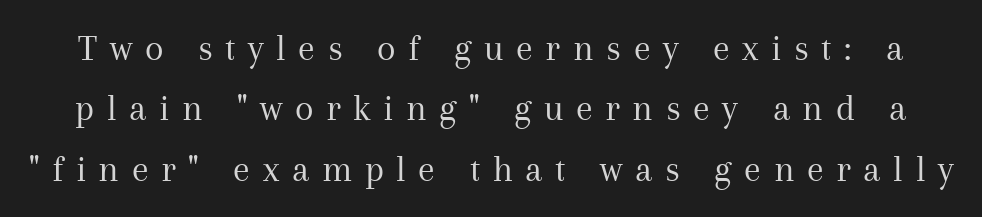
Q: Is the text bold? A: No.
Q: Is the text italic (slanted)? A: No, it is upright.
Q: Is the typeface a serif or a sans-serif typeface? A: Serif.
Q: Is the text underlined? A: No.
Q: Is the spacing between letters normal or unusually wide? A: Unusually wide.
Q: Is the spacing between lines tight, normal or loose? A: Normal.
Q: Width (condensed, normal, or wide)? A: Normal.
Q: Stroke contrast? A: Medium.
Q: x-height? A: Medium.
Q: Monospaced? A: No.
